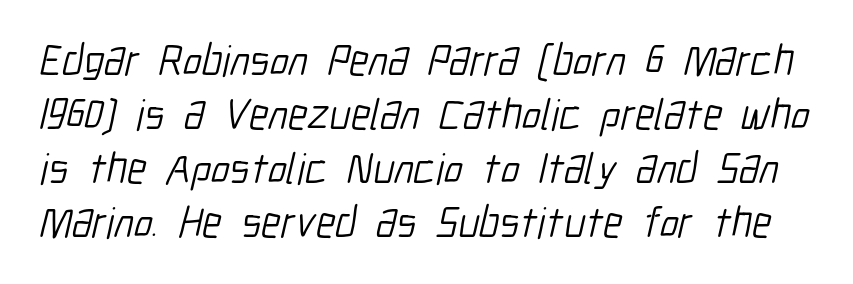
{"serif": "no", "bold": "no", "weight": "light", "width": "condensed", "stroke_contrast": "low", "x_height": "medium", "monospaced": "no", "underline": "no", "line_spacing_ratio": 1.23, "letter_spacing": "normal", "letter_spacing_em": 0.0, "glyph_px": 44}
